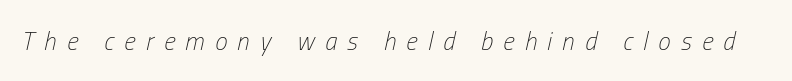
Q: Is the text bold? A: No.
Q: Is the text italic (slanted)? A: Yes, it leans right by about 13 degrees.
Q: Is the text underlined? A: No.
Q: Is the spacing between letters normal or unusually wide? A: Unusually wide.
